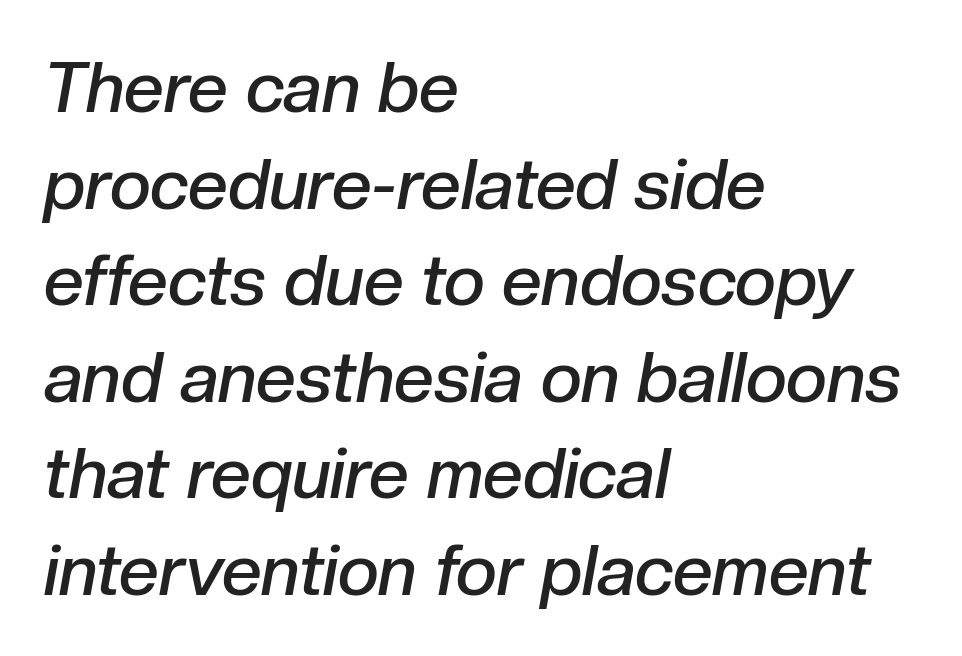
Every row of glyphs begins at an identical x-position on the left. Normally led — the rows are evenly, conventionally spaced. These lines are rendered in a variable-pitch font. These lines were composed using italics. Nothing unusual about the tracking: characters are spaced as the font intends. The space directly below the letters is spotless.
